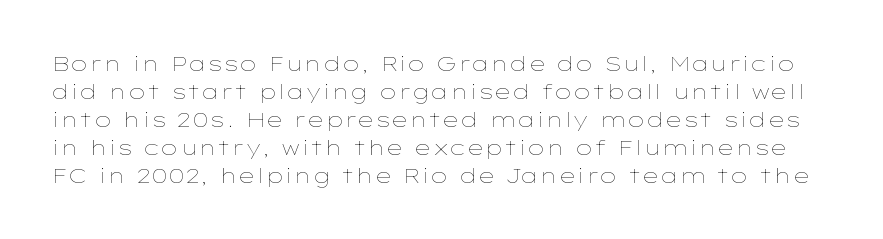
The image shows 20 px text type, upright; set normal line spacing (1.4x), normal letter spacing, not underlined.
